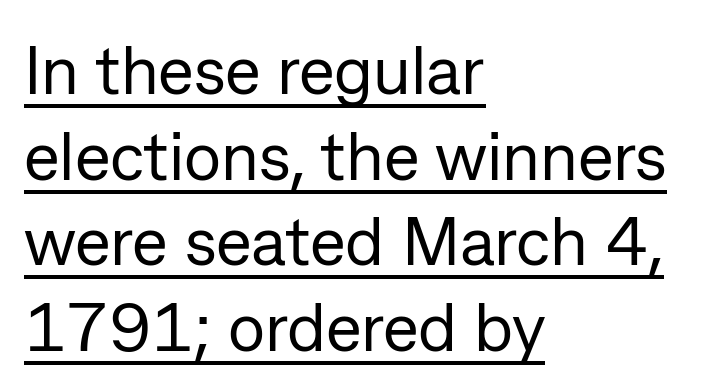
You could not count columns in this text — the font is proportionally spaced. The letters sit at their default tracking, neither squeezed nor spread. This is roman type, the default non-slanted kind. Compared with typical paragraphs, the rows here are spaced about the same. This sample uses a sans-serif face.
